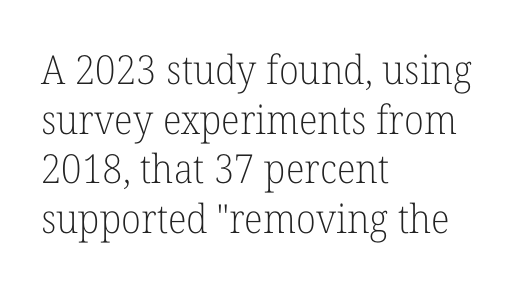
The image shows 40 px light serif type, upright; set left-aligned, line spacing 1.24x, normal letter spacing, not underlined; low stroke contrast and a medium x-height.
